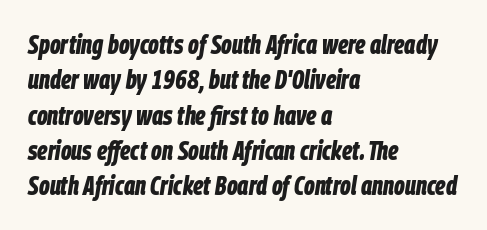
Q: Is the text bold? A: Yes.
Q: Is the text italic (slanted)? A: Yes, it leans right by about 9 degrees.
Q: Is the text underlined? A: No.
Q: How is the paragraph aligned? A: Left-aligned.
Q: Is the spacing between letters normal or unusually wide? A: Normal.
Q: Is the spacing between lines tight, normal or loose? A: Normal.
